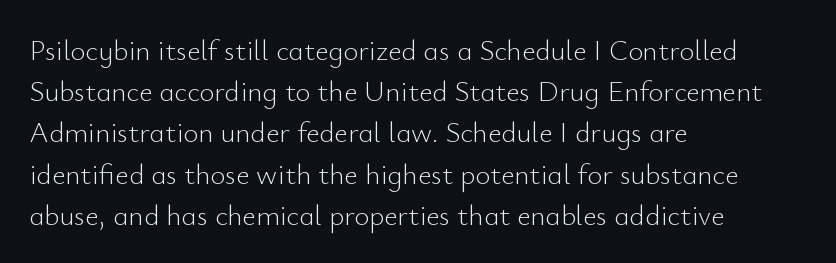
Q: Is the text bold? A: No.
Q: Is the text italic (slanted)? A: No, it is upright.
Q: Is the typeface a serif or a sans-serif typeface? A: Sans-serif.
Q: Is the text underlined? A: No.
Q: How is the paragraph aligned? A: Left-aligned.
Q: Is the spacing between letters normal or unusually wide? A: Normal.
Q: Is the spacing between lines tight, normal or loose? A: Normal.
Q: Width (condensed, normal, or wide)? A: Normal.
Q: Stroke contrast? A: Low.
Q: x-height? A: Small.
Q: Monospaced? A: No.
